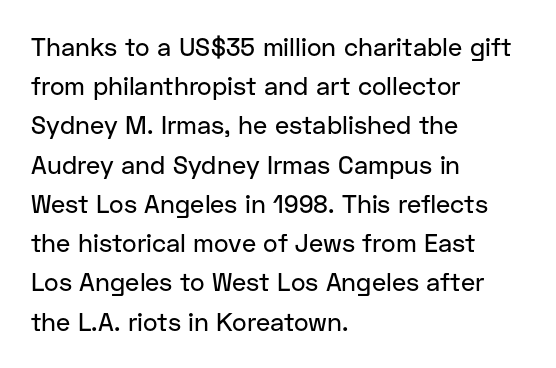
The foot of each line stays bare and open. Upright lettering throughout. Characters follow at the spacing the type designer built in. Line spacing here is normal.
